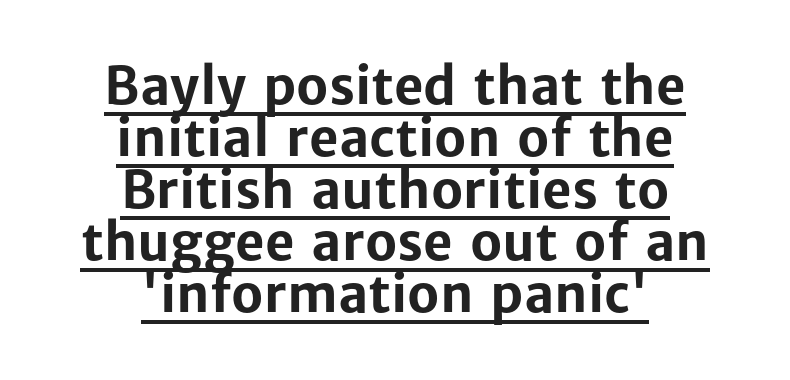
{"serif": "no", "italic": "no", "bold": "yes", "weight": "bold", "width": "normal", "stroke_contrast": "low", "x_height": "medium", "monospaced": "no", "underline": "yes", "align": "center", "line_spacing": "tight", "line_spacing_ratio": 1.02, "letter_spacing": "normal", "letter_spacing_em": 0.0, "glyph_px": 51}
